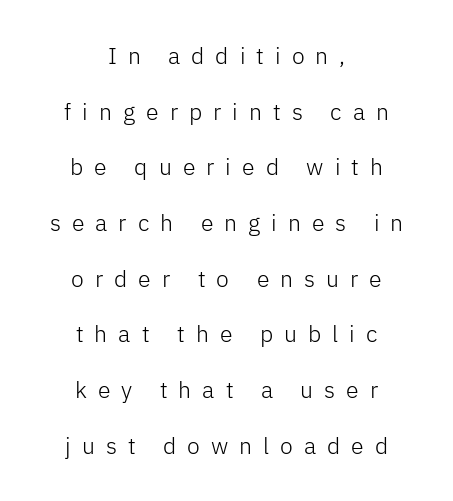
Q: Is the text bold? A: No.
Q: Is the text italic (slanted)? A: No, it is upright.
Q: Is the text underlined? A: No.
Q: How is the paragraph aligned? A: Centered.
Q: Is the spacing between letters normal or unusually wide? A: Unusually wide.
Q: Is the spacing between lines tight, normal or loose? A: Loose.
